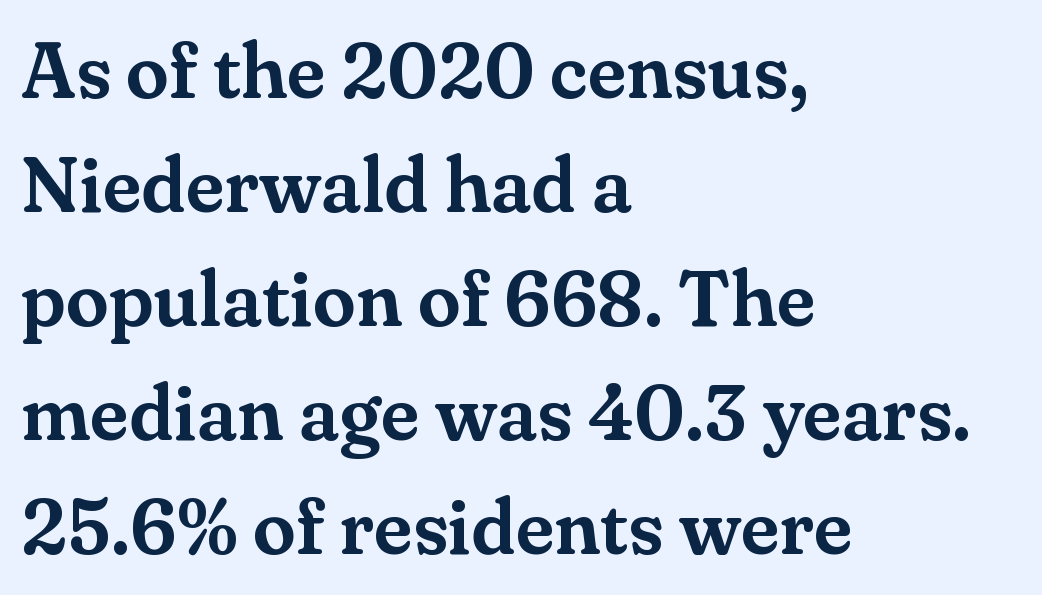
{"serif": "yes", "italic": "no", "width": "normal", "stroke_contrast": "medium", "x_height": "small", "monospaced": "no", "underline": "no", "align": "left", "line_spacing": "normal", "line_spacing_ratio": 1.46, "letter_spacing": "normal", "letter_spacing_em": 0.0, "glyph_px": 78}
